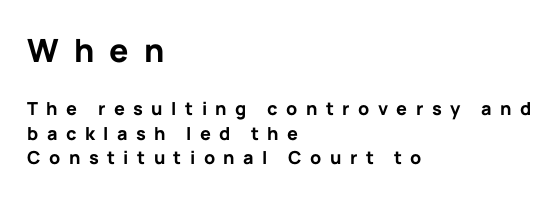
Q: Is the text bold? A: Yes.
Q: Is the text italic (slanted)? A: No, it is upright.
Q: Is the typeface a serif or a sans-serif typeface? A: Sans-serif.
Q: Is the text underlined? A: No.
Q: How is the paragraph aligned? A: Left-aligned.
Q: Is the spacing between letters normal or unusually wide? A: Unusually wide.
Q: Is the spacing between lines tight, normal or loose? A: Normal.
Q: Which block of text is set in a larger size, the first (top) or the second (bottom)? A: The first (top) one.
Q: Width (condensed, normal, or wide)? A: Normal.
Q: Stroke contrast? A: Low.
Q: x-height? A: Medium.
Q: Monospaced? A: No.
